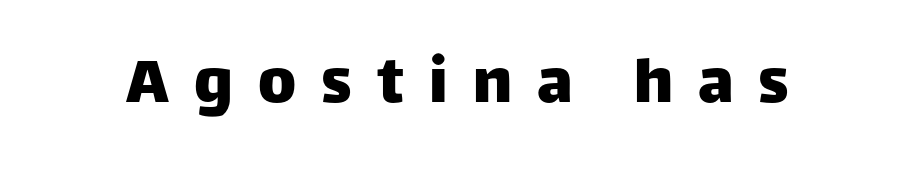
What stands out about the letter spacing? Its width — letters are far apart. I'd call this a sans setting — the letters go barefoot. Descenders are the only things crossing below the line. Varying glyph widths throughout — classic text-font behaviour. The typography opts for an upright posture over an oblique one.
